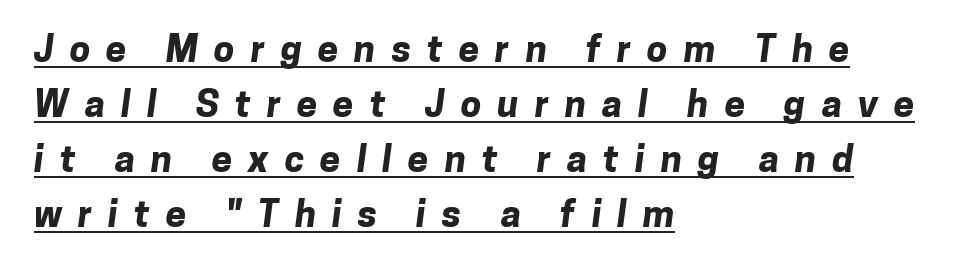
{"serif": "no", "bold": "yes", "weight": "bold", "width": "normal", "stroke_contrast": "low", "x_height": "medium", "monospaced": "no", "underline": "yes", "align": "left", "line_spacing": "normal", "line_spacing_ratio": 1.49, "letter_spacing": "wide", "letter_spacing_em": 0.43, "glyph_px": 37}
